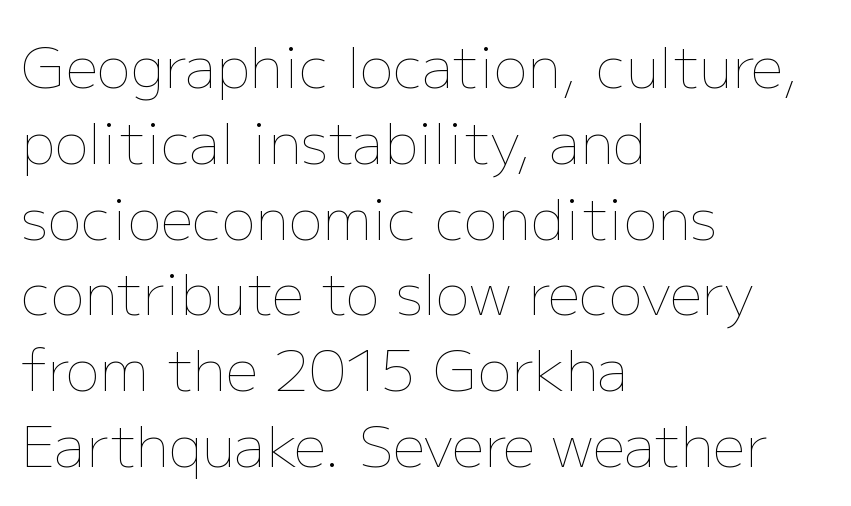
Q: Is the text bold? A: No.
Q: Is the text italic (slanted)? A: No, it is upright.
Q: Is the text underlined? A: No.
Q: How is the paragraph aligned? A: Left-aligned.
Q: Is the spacing between letters normal or unusually wide? A: Normal.
Q: Is the spacing between lines tight, normal or loose? A: Normal.
Q: Width (condensed, normal, or wide)? A: Normal.
Q: Stroke contrast? A: Low.
Q: x-height? A: Medium.
Q: Monospaced? A: No.
